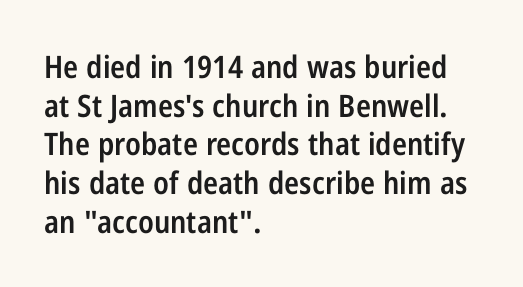
Q: Is the text bold? A: Semi-bold.
Q: Is the text italic (slanted)? A: No, it is upright.
Q: Is the typeface a serif or a sans-serif typeface? A: Sans-serif.
Q: Is the text underlined? A: No.
Q: How is the paragraph aligned? A: Left-aligned.
Q: Is the spacing between letters normal or unusually wide? A: Normal.
Q: Is the spacing between lines tight, normal or loose? A: Normal.
Q: Width (condensed, normal, or wide)? A: Condensed.
Q: Stroke contrast? A: Low.
Q: x-height? A: Medium.
Q: Monospaced? A: No.
